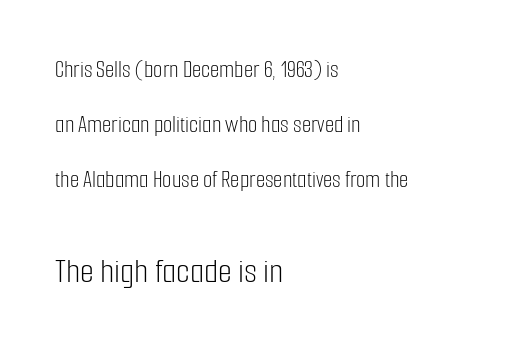
The image shows 36 px light, condensed sans-serif type, upright; set left-aligned, loose line spacing (2.3x), normal letter spacing, not underlined; the second (bottom) block is 1.5x larger; low stroke contrast and a medium x-height.
